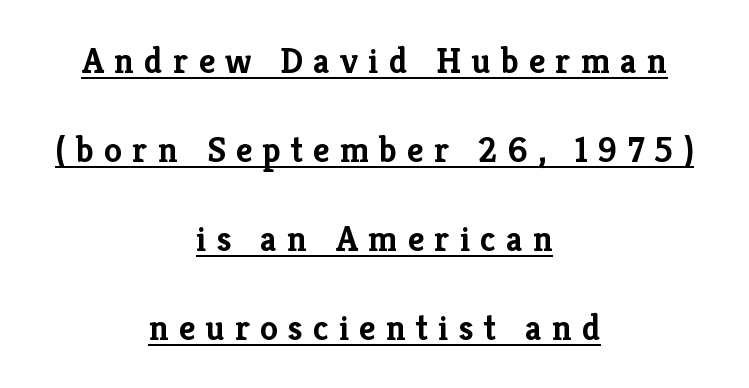
{"serif": "yes", "italic": "no", "bold": "yes", "weight": "semibold", "width": "normal", "stroke_contrast": "low", "x_height": "medium", "monospaced": "no", "underline": "yes", "align": "center", "line_spacing": "loose", "line_spacing_ratio": 2.47, "letter_spacing": "wide", "letter_spacing_em": 0.28, "glyph_px": 36}
